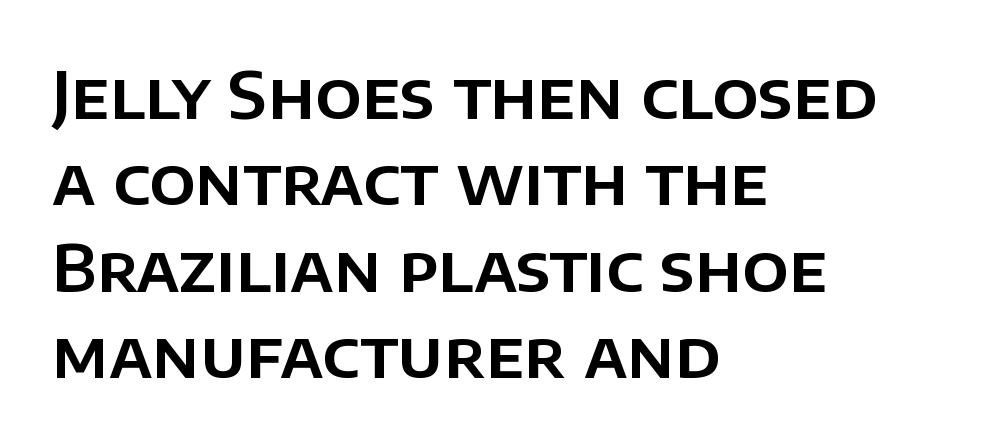
The image shows 65 px sans-serif type, upright; set left-aligned, normal line spacing (1.33x), normal letter spacing, not underlined; low stroke contrast and a large x-height.
